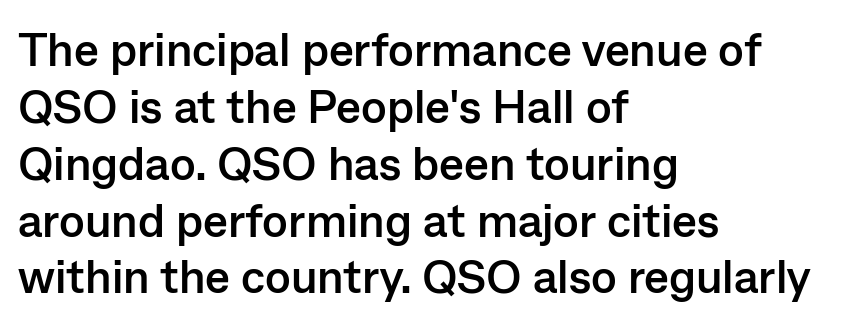
The image shows 47 px semibold sans-serif type, upright; set left-aligned, line spacing 1.21x, normal letter spacing, not underlined; low stroke contrast and a medium x-height.
